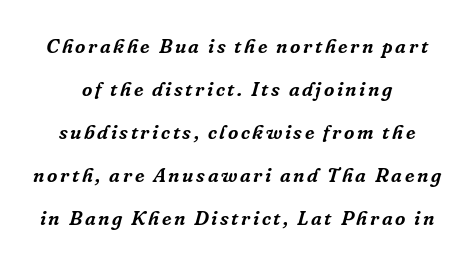
Designer's note — italics engaged. These lines are centered, leaving both edges ragged. Lines of text with bare space underneath. Leading is clearly above the norm, producing a sparse column.
